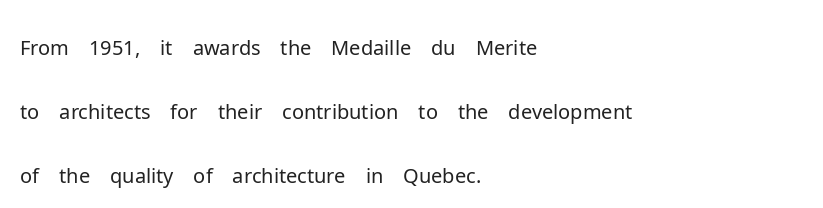
{"serif": "no", "italic": "no", "bold": "no", "weight": "light", "width": "normal", "stroke_contrast": "low", "x_height": "medium", "monospaced": "no", "underline": "no", "align": "left", "line_spacing": "normal", "line_spacing_ratio": 1.56, "letter_spacing": "normal", "letter_spacing_em": 0.0, "glyph_px": 41}
